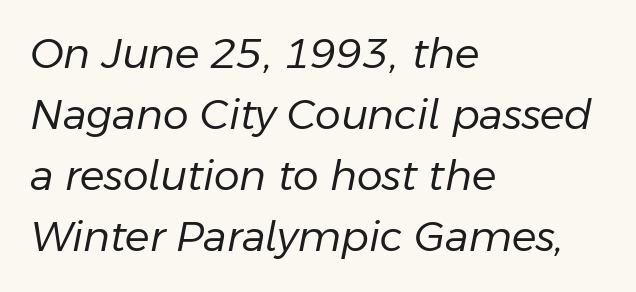
Q: Is the text bold? A: No.
Q: Is the text italic (slanted)? A: Yes, it leans right by about 11 degrees.
Q: Is the text underlined? A: No.
Q: How is the paragraph aligned? A: Left-aligned.
Q: Is the spacing between letters normal or unusually wide? A: Normal.
Q: Is the spacing between lines tight, normal or loose? A: Normal.
Q: Width (condensed, normal, or wide)? A: Normal.
Q: Stroke contrast? A: Low.
Q: x-height? A: Medium.
Q: Monospaced? A: No.
